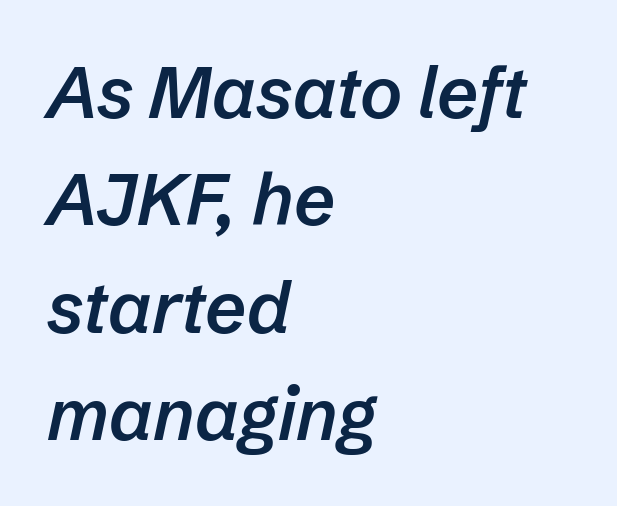
{"italic": "yes", "lean": "right", "slant_degrees": 12, "bold": "semi", "weight": "semibold", "width": "normal", "stroke_contrast": "low", "x_height": "medium", "monospaced": "no", "underline": "no", "align": "left", "line_spacing": "normal", "line_spacing_ratio": 1.49, "letter_spacing": "normal", "letter_spacing_em": 0.0, "glyph_px": 72}
